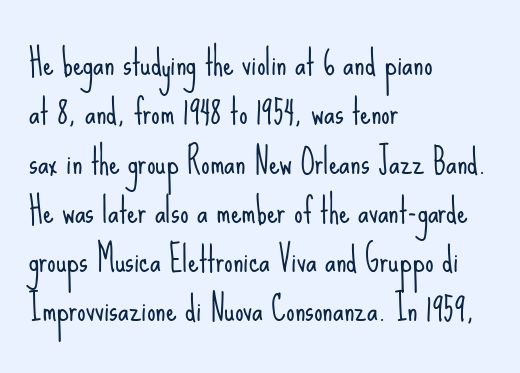
{"serif": "no", "italic": "no", "bold": "no", "weight": "light", "width": "condensed", "stroke_contrast": "low", "x_height": "small", "monospaced": "no", "underline": "no", "align": "left", "line_spacing": "normal", "line_spacing_ratio": 1.45, "letter_spacing": "normal", "letter_spacing_em": 0.0, "glyph_px": 34}
